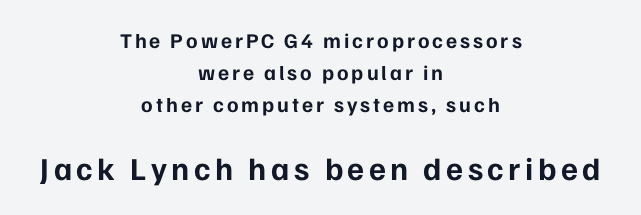
{"serif": "no", "italic": "no", "bold": "yes", "weight": "bold", "width": "normal", "stroke_contrast": "low", "x_height": "medium", "monospaced": "no", "underline": "no", "align": "center", "line_spacing": "normal", "line_spacing_ratio": 1.52, "larger_block": "second", "size_ratio": 1.52, "glyph_px": 32}
